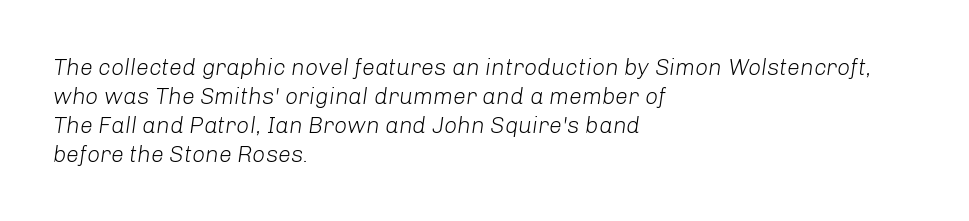
The rendering uses a moderate line-height, typical for paragraphs. The face used here has a pronounced slope to its letters. The type is set solid horizontally, with unmodified tracking. Vertical stems look standard width or narrower in stroke.
